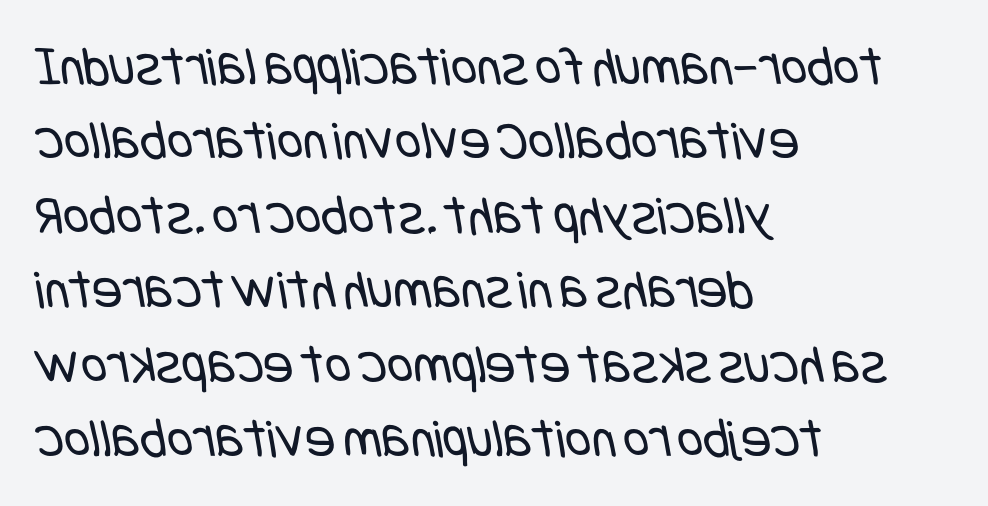
Q: Is the text bold? A: No.
Q: Is the typeface a serif or a sans-serif typeface? A: Sans-serif.
Q: Is the text underlined? A: No.
Q: How is the paragraph aligned? A: Left-aligned.
Q: Is the spacing between letters normal or unusually wide? A: Normal.
Q: Is the spacing between lines tight, normal or loose? A: Normal.
Q: Width (condensed, normal, or wide)? A: Condensed.
Q: Stroke contrast? A: Low.
Q: x-height? A: Large.
